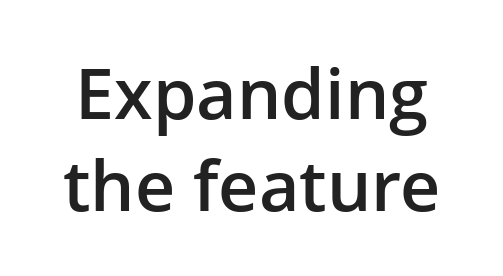
Q: Is the text bold? A: Semi-bold.
Q: Is the text italic (slanted)? A: No, it is upright.
Q: Is the typeface a serif or a sans-serif typeface? A: Sans-serif.
Q: Is the text underlined? A: No.
Q: Is the spacing between letters normal or unusually wide? A: Normal.
Q: Is the spacing between lines tight, normal or loose? A: Normal.
Q: Width (condensed, normal, or wide)? A: Normal.
Q: Stroke contrast? A: Low.
Q: x-height? A: Medium.
Q: Monospaced? A: No.
